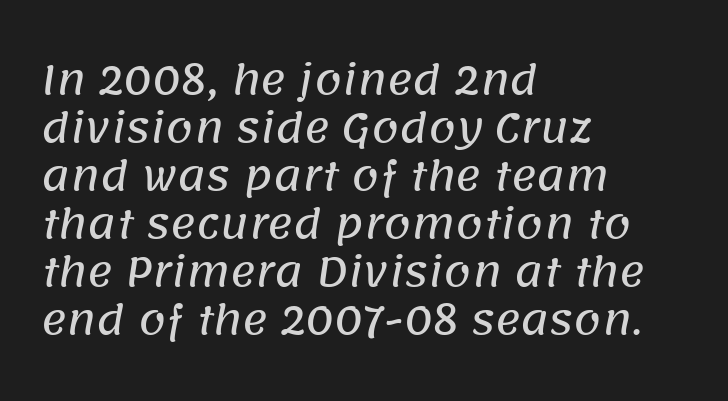
{"serif": "no", "width": "normal", "stroke_contrast": "low", "x_height": "large", "monospaced": "no", "underline": "no", "align": "left", "line_spacing_ratio": 1.23, "letter_spacing": "normal", "letter_spacing_em": 0.0, "glyph_px": 39}
